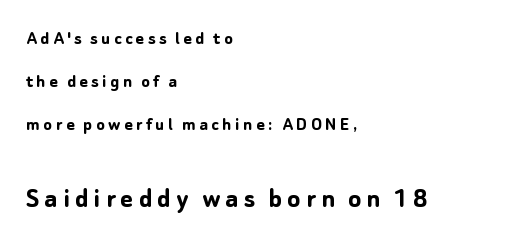
{"serif": "no", "italic": "no", "bold": "yes", "weight": "semibold", "width": "normal", "stroke_contrast": "low", "x_height": "medium", "monospaced": "no", "underline": "no", "align": "left", "line_spacing": "loose", "line_spacing_ratio": 2.16, "larger_block": "second", "size_ratio": 1.5, "glyph_px": 30}
